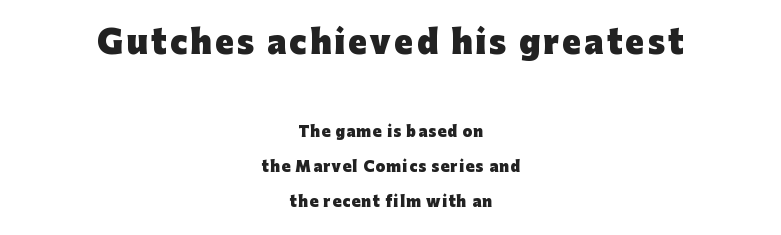
The image shows 31 px heavy sans-serif type, upright; set centered, loose line spacing (2.49x), not underlined; the first (top) block is 2.21x larger; low stroke contrast and a medium x-height.
